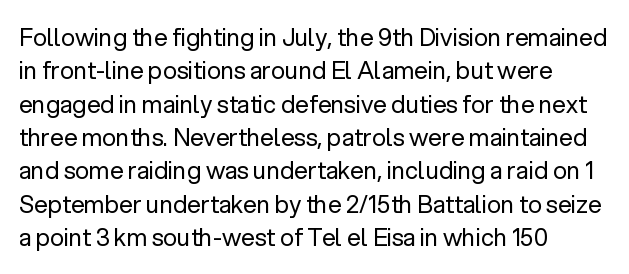
{"italic": "no", "bold": "no", "underline": "no", "align": "left", "line_spacing": "normal", "line_spacing_ratio": 1.39, "letter_spacing": "normal", "letter_spacing_em": 0.0, "glyph_px": 24}
